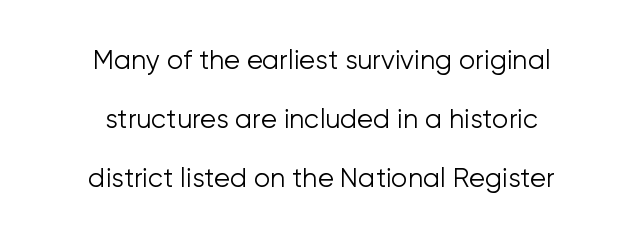
It's the straight-up-and-down kind of type. Visually the block forms a symmetrical silhouette, jagged on both flanks. Does extra space separate the letters? No, they use regular spacing. This rendering features lettering with no underline.
